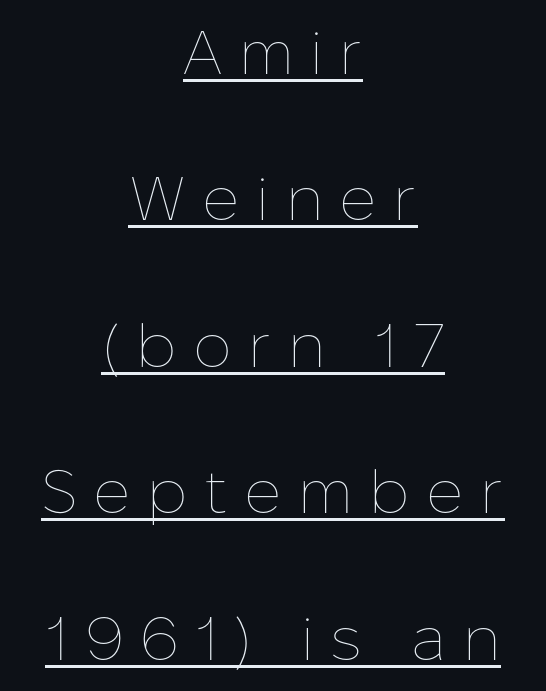
{"italic": "no", "bold": "no", "weight": "thin", "width": "normal", "stroke_contrast": "low", "x_height": "medium", "monospaced": "no", "underline": "yes", "align": "center", "line_spacing": "loose", "line_spacing_ratio": 2.4, "letter_spacing": "wide", "letter_spacing_em": 0.27, "glyph_px": 61}
